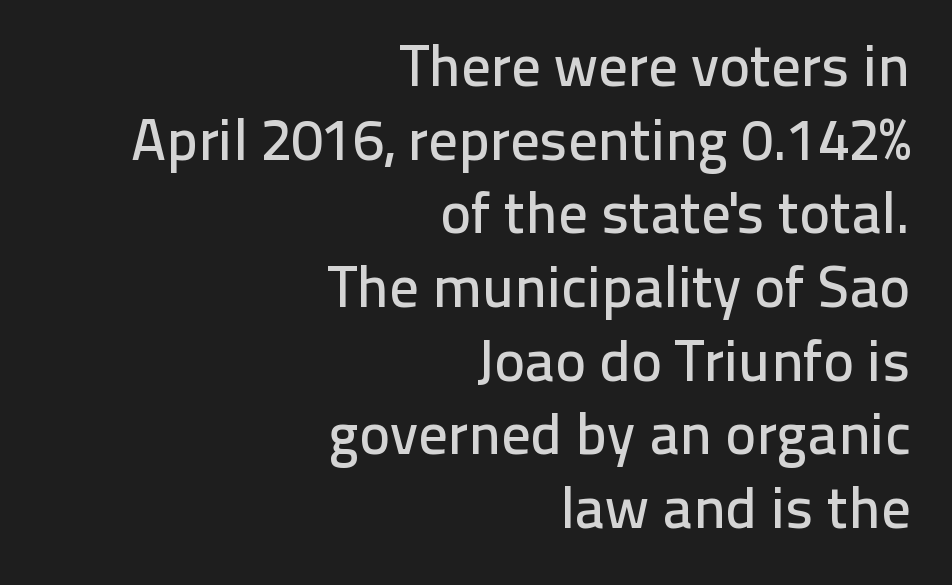
The face used here is proportionally spaced, like ordinary book or web type. Plain, unruled lines of type. Nope, no serifs anywhere on these letters. Vertical strokes here are truly vertical.
